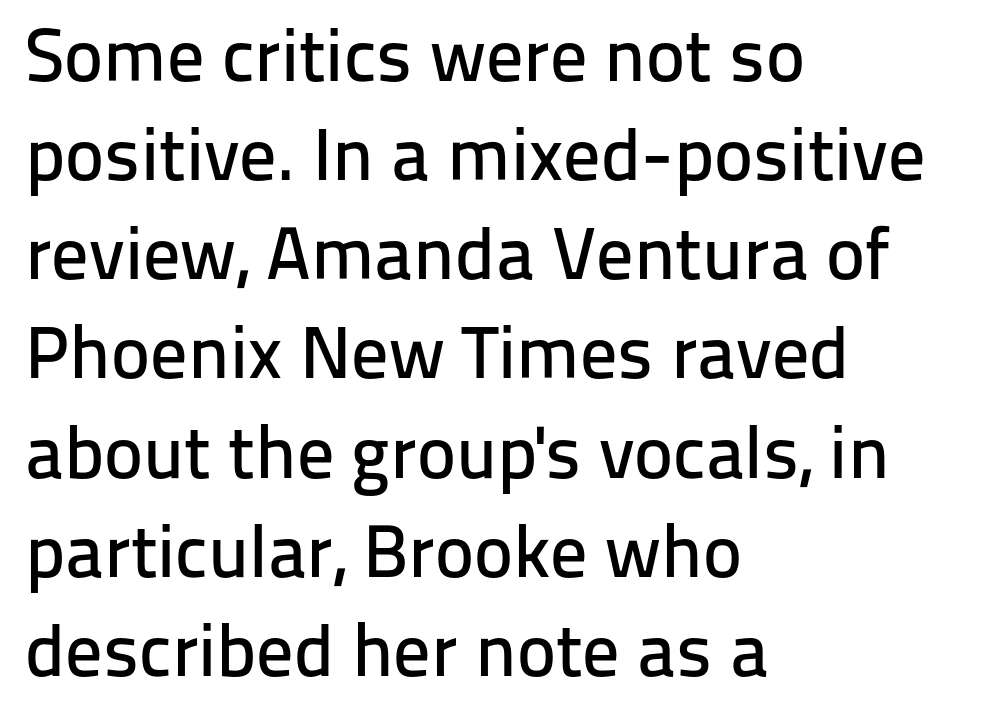
{"serif": "no", "italic": "no", "width": "normal", "stroke_contrast": "low", "x_height": "medium", "monospaced": "no", "underline": "no", "align": "left", "line_spacing": "normal", "line_spacing_ratio": 1.34, "letter_spacing": "normal", "letter_spacing_em": 0.0, "glyph_px": 74}
